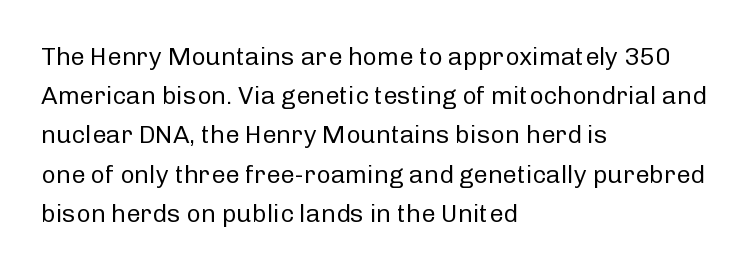
Q: Is the text bold? A: No.
Q: Is the text italic (slanted)? A: No, it is upright.
Q: Is the text underlined? A: No.
Q: How is the paragraph aligned? A: Left-aligned.
Q: Is the spacing between letters normal or unusually wide? A: Normal.
Q: Is the spacing between lines tight, normal or loose? A: Normal.
